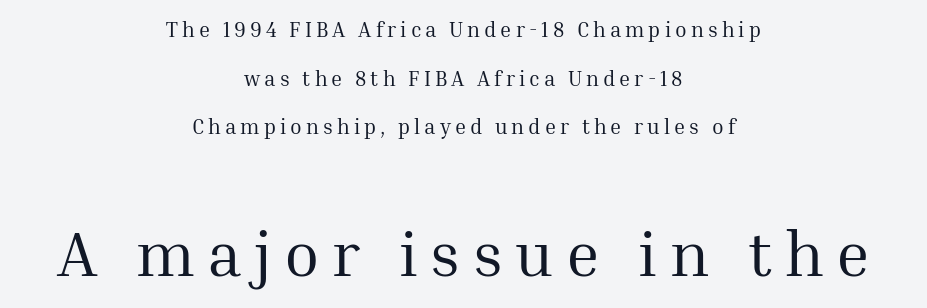
Q: Is the text bold? A: No.
Q: Is the text italic (slanted)? A: No, it is upright.
Q: Is the typeface a serif or a sans-serif typeface? A: Serif.
Q: Is the text underlined? A: No.
Q: How is the paragraph aligned? A: Centered.
Q: Is the spacing between lines tight, normal or loose? A: Loose.
Q: Which block of text is set in a larger size, the first (top) or the second (bottom)? A: The second (bottom) one.
Q: Width (condensed, normal, or wide)? A: Normal.
Q: Stroke contrast? A: Medium.
Q: x-height? A: Medium.
Q: Monospaced? A: No.
